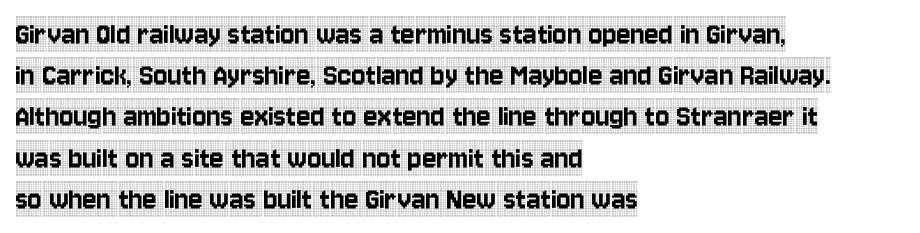
The image shows 33 px condensed serif type, upright; set left-aligned, normal line spacing (1.25x), normal letter spacing, not underlined; a large x-height.
